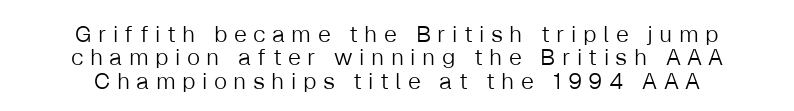
{"italic": "no", "bold": "no", "underline": "no", "align": "center", "line_spacing": "tight", "line_spacing_ratio": 1.02, "letter_spacing": "wide", "letter_spacing_em": 0.28, "glyph_px": 23}
